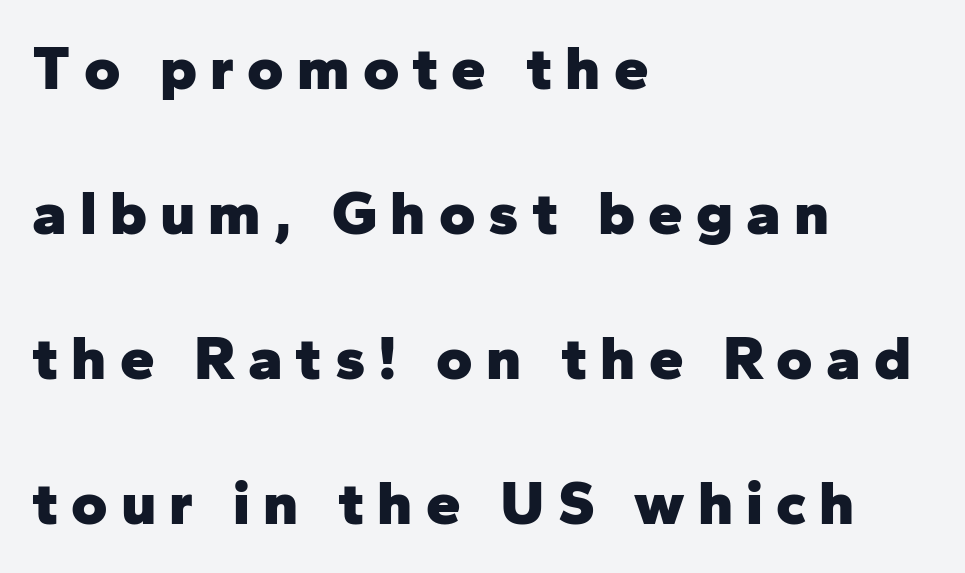
{"serif": "no", "italic": "no", "bold": "yes", "weight": "heavy", "width": "normal", "stroke_contrast": "low", "x_height": "medium", "monospaced": "no", "underline": "no", "align": "left", "line_spacing": "loose", "line_spacing_ratio": 2.34, "letter_spacing": "wide", "letter_spacing_em": 0.21, "glyph_px": 62}
